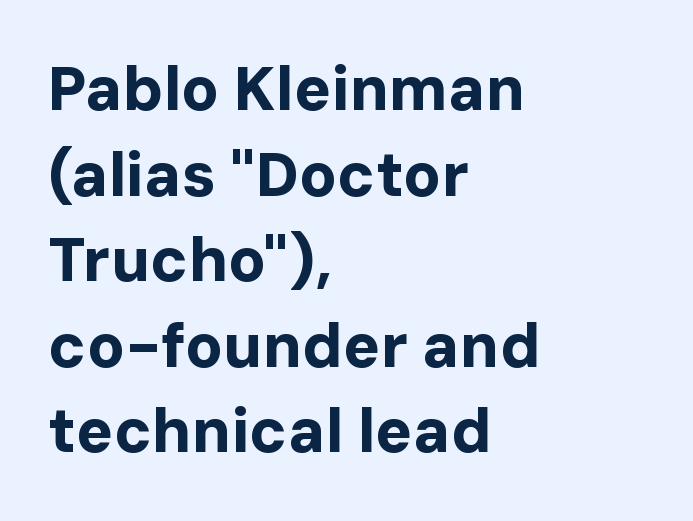
The rendering shows plain stroke endings on the letterforms — a sans-serif design. Emphasis by weight is at full strength: bold. Horizontal alignment here is leftward, the default for most running prose. Unlike italic type, these characters show no tilt at all. The passage shown is typed in a proportional face where columns would drift.
